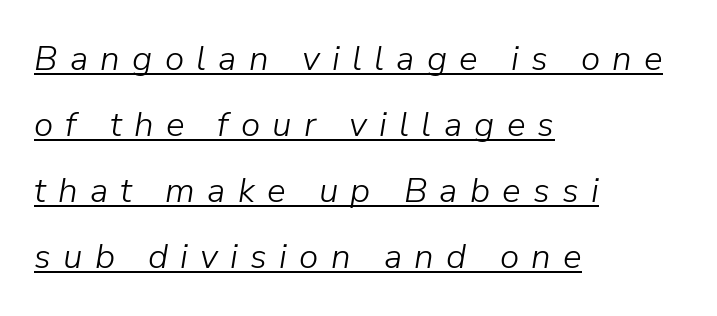
Bold? No — there's no thickening of the strokes. The rendered words wear a rule along their underside. Varying glyph widths throughout — classic text-font behaviour. The whole block is typeset with a tilt.
